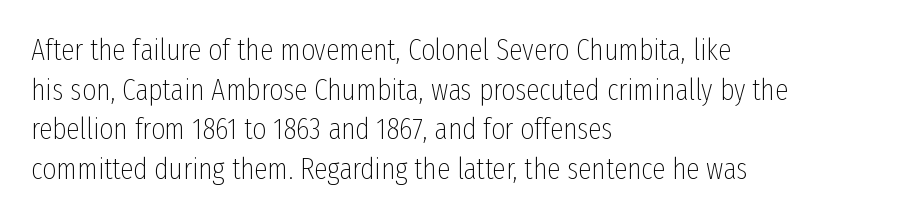
Q: Is the text bold? A: No.
Q: Is the text italic (slanted)? A: No, it is upright.
Q: Is the typeface a serif or a sans-serif typeface? A: Sans-serif.
Q: Is the text underlined? A: No.
Q: How is the paragraph aligned? A: Left-aligned.
Q: Is the spacing between letters normal or unusually wide? A: Normal.
Q: Is the spacing between lines tight, normal or loose? A: Normal.
Q: Width (condensed, normal, or wide)? A: Condensed.
Q: Stroke contrast? A: Low.
Q: x-height? A: Medium.
Q: Monospaced? A: No.
